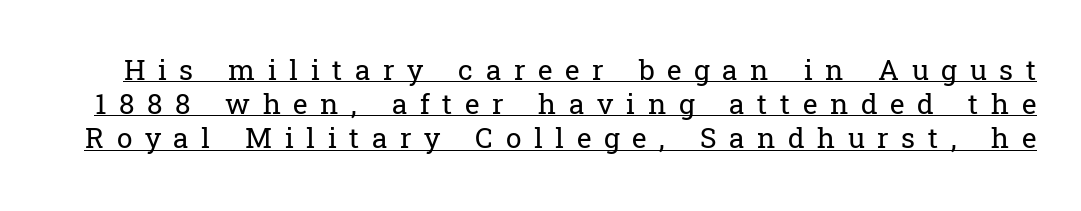
The image shows 28 px regular-weight serif type, upright; set line spacing 1.22x, unusually wide letter spacing (+0.45 em), underlined; low stroke contrast and a medium x-height.
